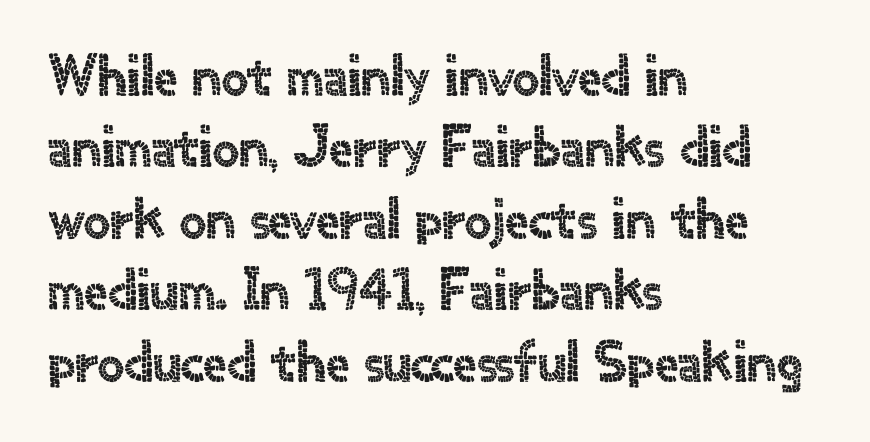
The image shows 59 px sans-serif type, upright; set left-aligned, line spacing 1.21x, normal letter spacing, not underlined; a small x-height.
